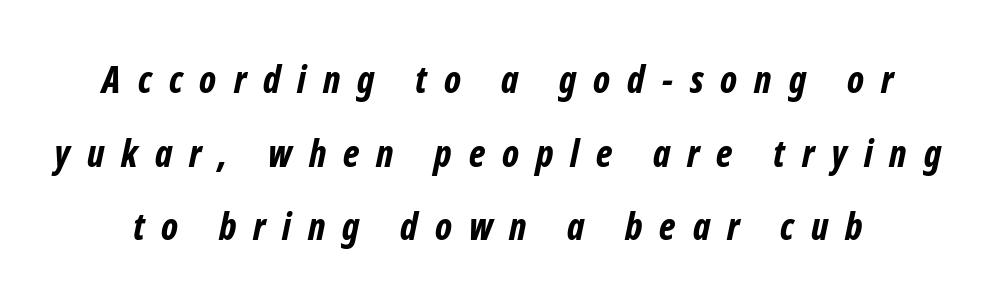
Interline gaps are noticeably wide in this sample. The passage shown is typed in a proportional face where columns would drift. Bold? Absolutely — the strokes are thick and heavy. The axis of the letterforms is tilted away from vertical.
